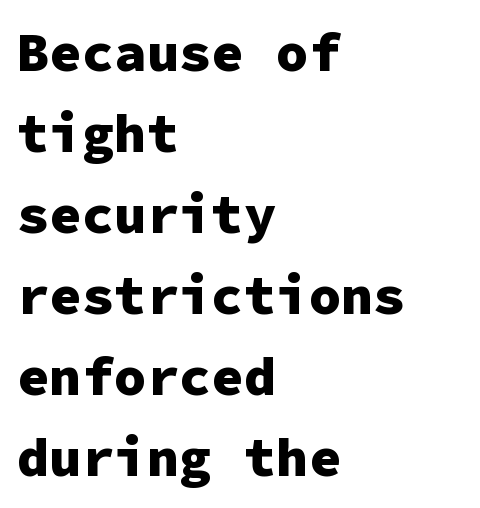
The space between consecutive lines is moderate. Bold? Absolutely — the strokes are thick and heavy. No word sits above an underline. The rendering uses typewriter-style spacing with identical character cells.
